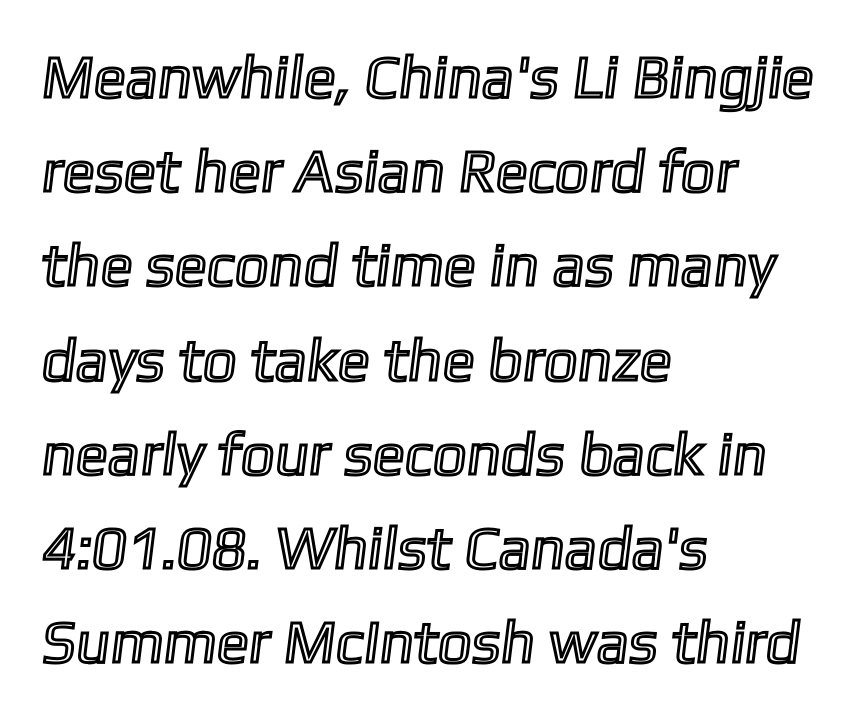
The baseline area is clear. This sample has the flowing, uneven cadence of proportional lettering. Normally led — the rows are evenly, conventionally spaced. Compared with a centered layout, this one pins lines to the left instead. These lines keep a tight, regular rhythm from letter to letter.
